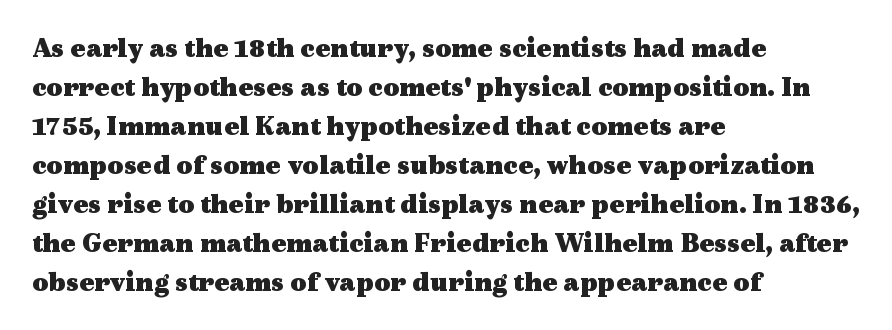
Q: Is the text bold? A: Yes.
Q: Is the text italic (slanted)? A: No, it is upright.
Q: Is the typeface a serif or a sans-serif typeface? A: Serif.
Q: Is the text underlined? A: No.
Q: How is the paragraph aligned? A: Left-aligned.
Q: Is the spacing between letters normal or unusually wide? A: Normal.
Q: Is the spacing between lines tight, normal or loose? A: Normal.
Q: Width (condensed, normal, or wide)? A: Wide.
Q: x-height? A: Medium.
Q: Monospaced? A: No.
